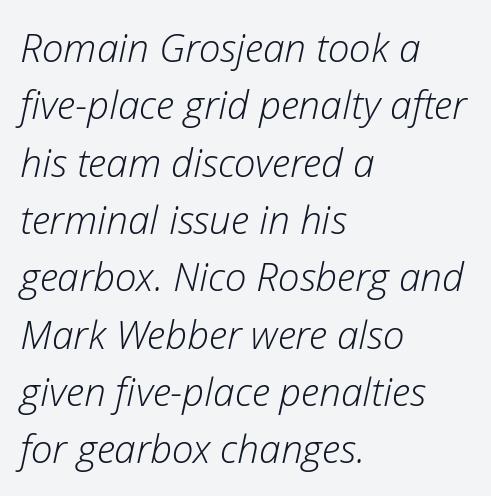
Q: Is the text bold? A: No.
Q: Is the text italic (slanted)? A: Yes, it leans right by about 12 degrees.
Q: Is the text underlined? A: No.
Q: How is the paragraph aligned? A: Left-aligned.
Q: Is the spacing between letters normal or unusually wide? A: Normal.
Q: Is the spacing between lines tight, normal or loose? A: Normal.
Q: Width (condensed, normal, or wide)? A: Normal.
Q: Stroke contrast? A: Low.
Q: x-height? A: Medium.
Q: Monospaced? A: No.
